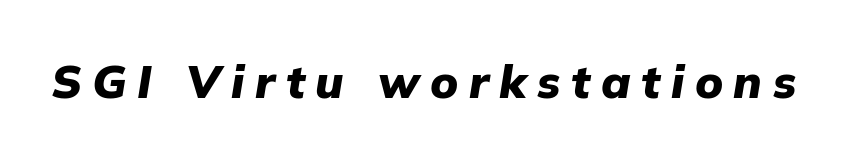
Q: Is the text bold? A: Yes.
Q: Is the text italic (slanted)? A: Yes, it leans right by about 9 degrees.
Q: Is the text underlined? A: No.
Q: Is the spacing between letters normal or unusually wide? A: Unusually wide.
Q: Width (condensed, normal, or wide)? A: Normal.
Q: Stroke contrast? A: Low.
Q: x-height? A: Medium.
Q: Monospaced? A: No.
